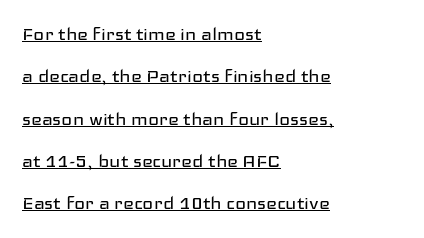
{"italic": "no", "bold": "no", "underline": "yes", "align": "left", "line_spacing_ratio": 1.84, "letter_spacing": "normal", "letter_spacing_em": 0.0, "glyph_px": 23}
